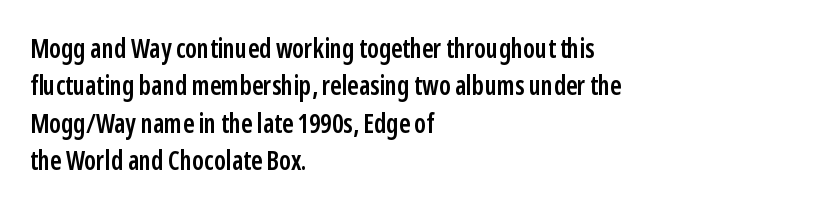
Q: Is the text bold? A: Semi-bold.
Q: Is the text italic (slanted)? A: No, it is upright.
Q: Is the text underlined? A: No.
Q: How is the paragraph aligned? A: Left-aligned.
Q: Is the spacing between letters normal or unusually wide? A: Normal.
Q: Is the spacing between lines tight, normal or loose? A: Normal.
